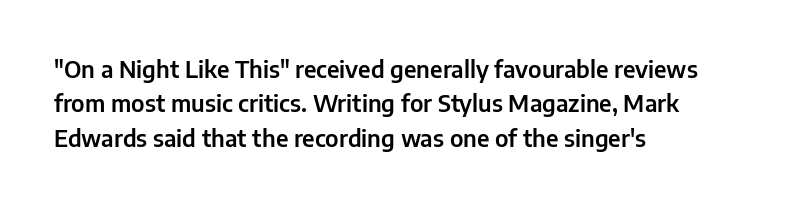
Q: Is the text italic (slanted)? A: No, it is upright.
Q: Is the text underlined? A: No.
Q: How is the paragraph aligned? A: Left-aligned.
Q: Is the spacing between letters normal or unusually wide? A: Normal.
Q: Is the spacing between lines tight, normal or loose? A: Normal.
